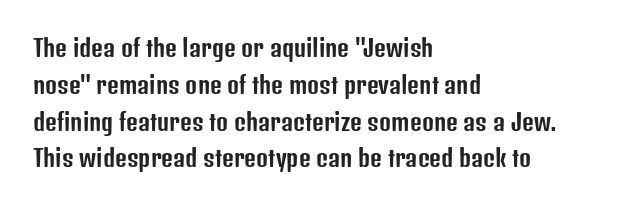
The image shows 23 px text type, upright; set left-aligned, normal line spacing (1.6x), normal letter spacing, not underlined.
